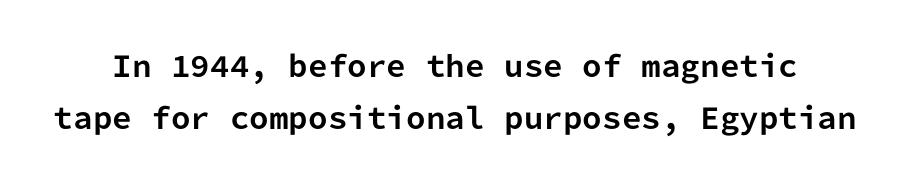
Q: Is the text bold? A: Yes.
Q: Is the text italic (slanted)? A: No, it is upright.
Q: Is the typeface a serif or a sans-serif typeface? A: Sans-serif.
Q: Is the text underlined? A: No.
Q: Is the spacing between letters normal or unusually wide? A: Normal.
Q: Width (condensed, normal, or wide)? A: Normal.
Q: Stroke contrast? A: Low.
Q: x-height? A: Medium.
Q: Monospaced? A: Yes.
